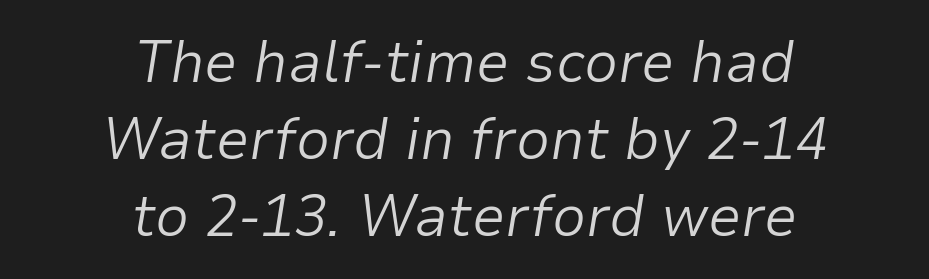
No letter is thick-stroked: the sample isn't bold. Layout note: lines centered. Looking at the ascenders, they clearly lean. Is the letter spacing exaggerated? No — it looks like the ordinary default. The designer left line spacing at the default. Descenders are the only things crossing below the line.
